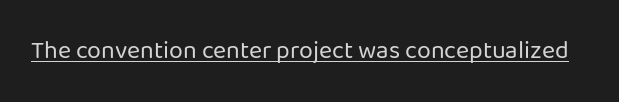
The image shows 25 px text type, upright; set normal letter spacing, underlined.
